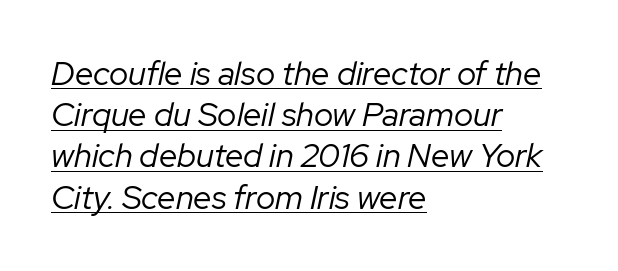
No chunkiness to these letters — they're not bold. The vertical gap from one line to the next is medium. Is there an underline? Yes — a line sits under the letters. Would a proofreader flag this as italicized? Yes. Each word holds together tightly as a unit, with standard inter-letter gaps. The rendering uses natural spacing where letterforms have individual widths.
